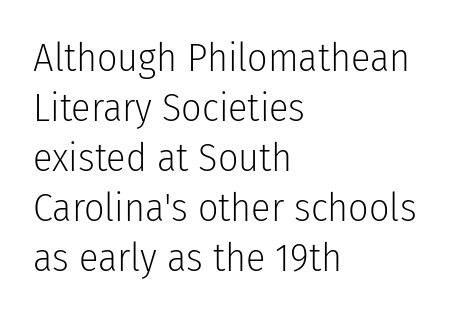
The image shows 40 px light, condensed sans-serif type, upright; set left-aligned, normal line spacing (1.25x), normal letter spacing, not underlined; low stroke contrast and a medium x-height.
